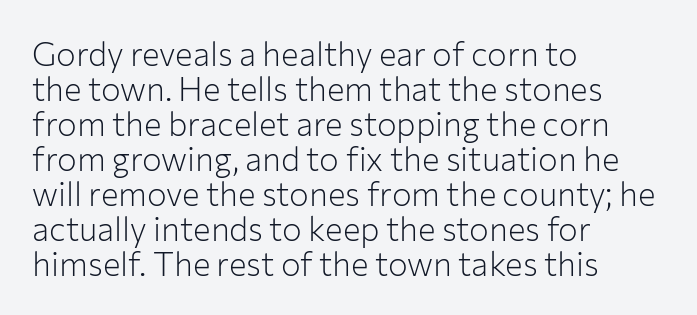
{"serif": "no", "italic": "no", "bold": "no", "weight": "light", "width": "normal", "stroke_contrast": "low", "x_height": "medium", "monospaced": "no", "underline": "no", "align": "left", "line_spacing": "tight", "line_spacing_ratio": 1.06, "letter_spacing": "normal", "letter_spacing_em": 0.0, "glyph_px": 33}
